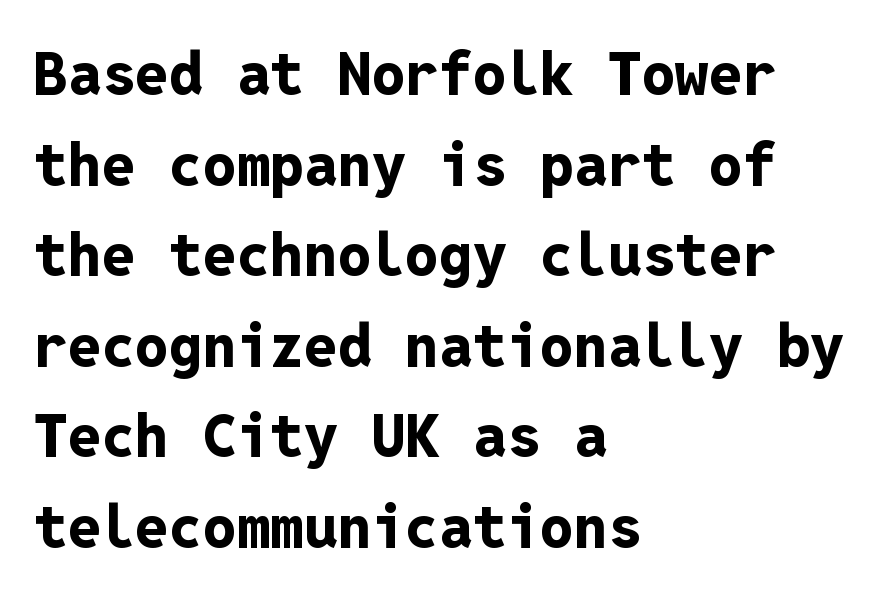
The image shows 60 px bold sans-serif type, upright, monospaced; set left-aligned, normal line spacing (1.51x), normal letter spacing, not underlined; low stroke contrast and a medium x-height.
